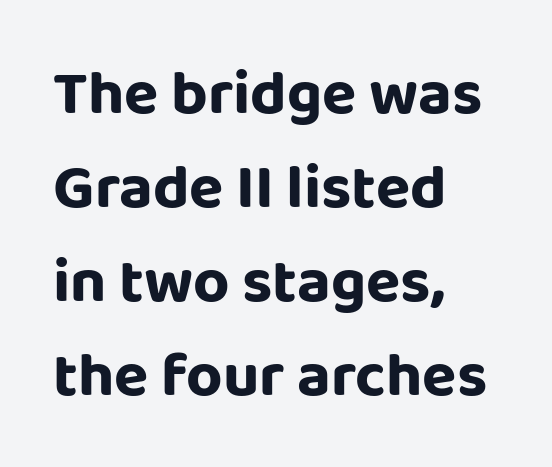
Q: Is the text italic (slanted)? A: No, it is upright.
Q: Is the typeface a serif or a sans-serif typeface? A: Sans-serif.
Q: Is the text underlined? A: No.
Q: How is the paragraph aligned? A: Left-aligned.
Q: Is the spacing between letters normal or unusually wide? A: Normal.
Q: Is the spacing between lines tight, normal or loose? A: Normal.
Q: Width (condensed, normal, or wide)? A: Normal.
Q: Stroke contrast? A: Low.
Q: x-height? A: Large.
Q: Monospaced? A: No.
